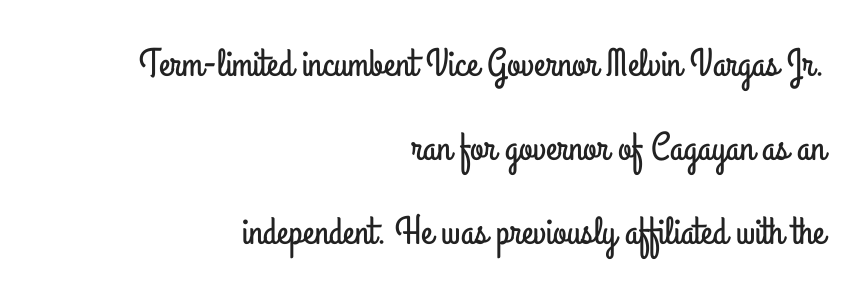
The image shows 39 px condensed sans-serif type, upright; set right-aligned, loose line spacing (2.16x), normal letter spacing, not underlined; low stroke contrast and a small x-height.
